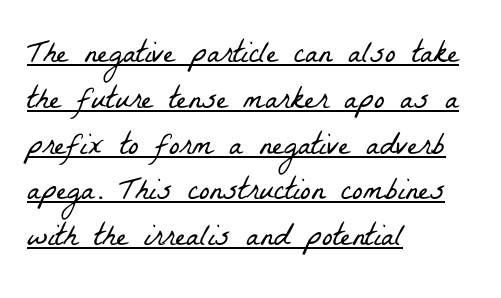
{"serif": "yes", "bold": "no", "weight": "light", "width": "condensed", "stroke_contrast": "low", "x_height": "medium", "monospaced": "no", "underline": "yes", "align": "left", "line_spacing": "normal", "line_spacing_ratio": 1.43, "letter_spacing": "normal", "letter_spacing_em": 0.0, "glyph_px": 32}
